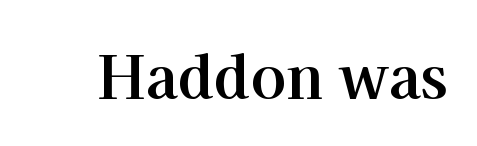
{"serif": "yes", "italic": "no", "bold": "yes", "weight": "bold", "width": "normal", "stroke_contrast": "high", "x_height": "medium", "monospaced": "no", "underline": "no", "letter_spacing": "normal", "letter_spacing_em": 0.0, "glyph_px": 59}
